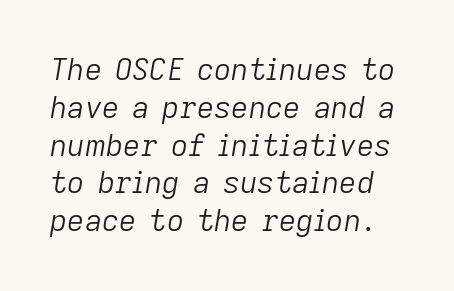
The image shows 30 px light type, italic (leaning right); set normal line spacing (1.26x), normal letter spacing, not underlined; low stroke contrast and a medium x-height.
